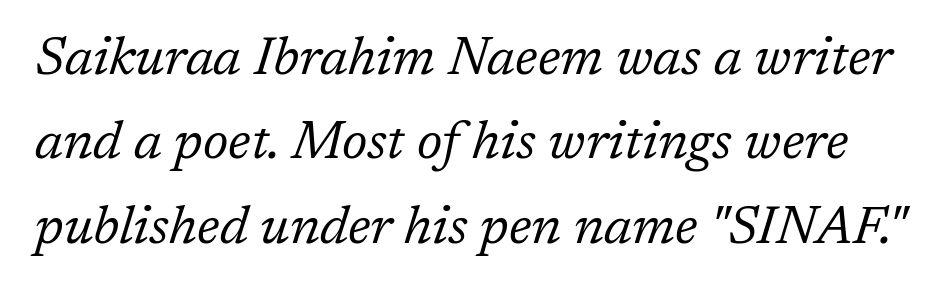
{"serif": "yes", "italic": "yes", "lean": "right", "slant_degrees": 17, "bold": "no", "weight": "regular", "width": "normal", "stroke_contrast": "low", "x_height": "medium", "monospaced": "no", "underline": "no", "line_spacing": "normal", "line_spacing_ratio": 1.59, "letter_spacing": "normal", "letter_spacing_em": 0.0, "glyph_px": 53}
